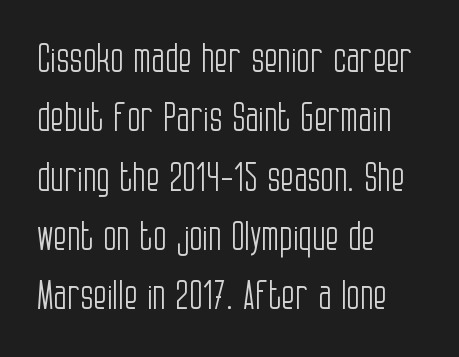
Line spacing here is normal. No feet cap the strokes, marking this as sans-serif type. Tracking here is standard; glyphs follow each other at the usual distance. A roman cut, with each character standing at attention.
